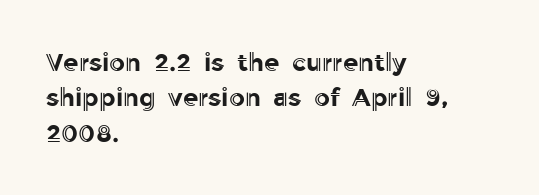
The image shows 25 px text type, upright; set left-aligned, normal line spacing (1.42x), normal letter spacing, not underlined.
